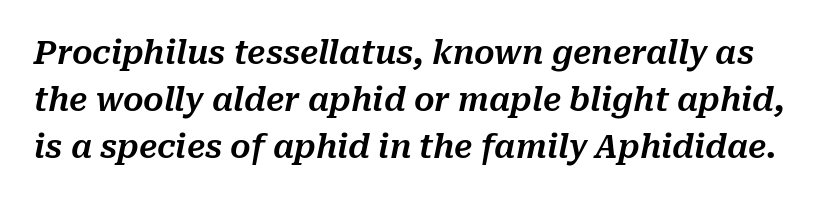
The image shows 32 px text type, italic (leaning right); set normal line spacing (1.47x), normal letter spacing, not underlined; medium stroke contrast and a medium x-height.
